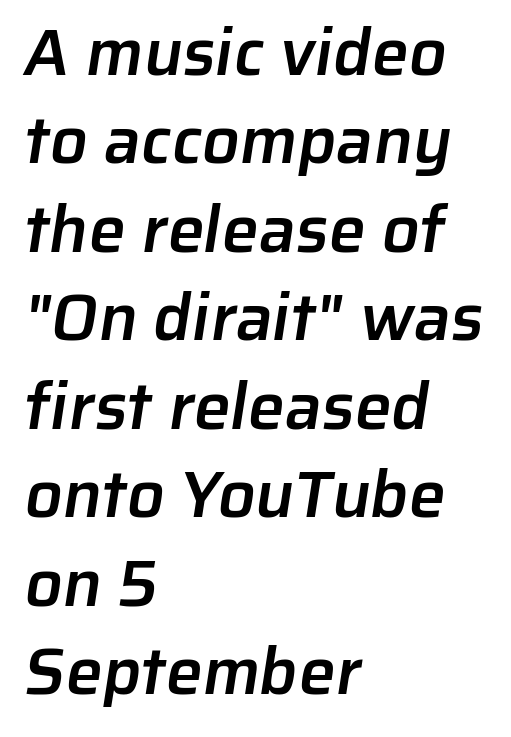
The image shows 66 px semibold sans-serif type; set left-aligned, normal line spacing (1.34x), normal letter spacing, not underlined; low stroke contrast and a medium x-height.
